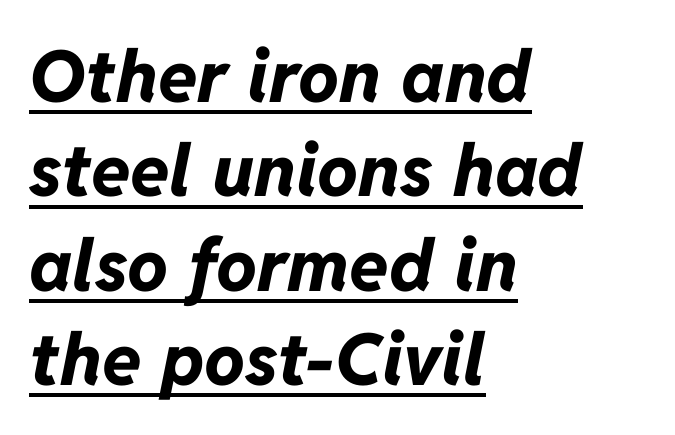
{"italic": "yes", "lean": "right", "slant_degrees": 11, "bold": "yes", "weight": "bold", "width": "normal", "stroke_contrast": "low", "x_height": "medium", "monospaced": "no", "underline": "yes", "align": "left", "line_spacing": "normal", "line_spacing_ratio": 1.31, "letter_spacing": "normal", "letter_spacing_em": 0.0, "glyph_px": 72}
